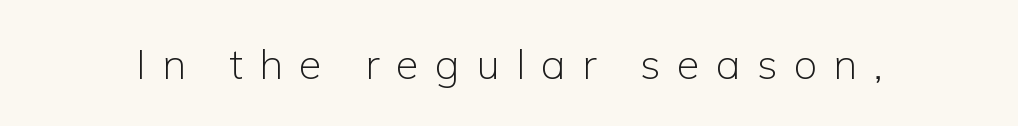
Clear beneath every line of the passage. Note the varied advance widths — an 'i' is clearly narrower than an 'm'. There is plenty of visible air inserted between adjacent glyphs. What kind of face is this? One without serifs — a sans. The face looks like a standard text weight, possibly lighter.
